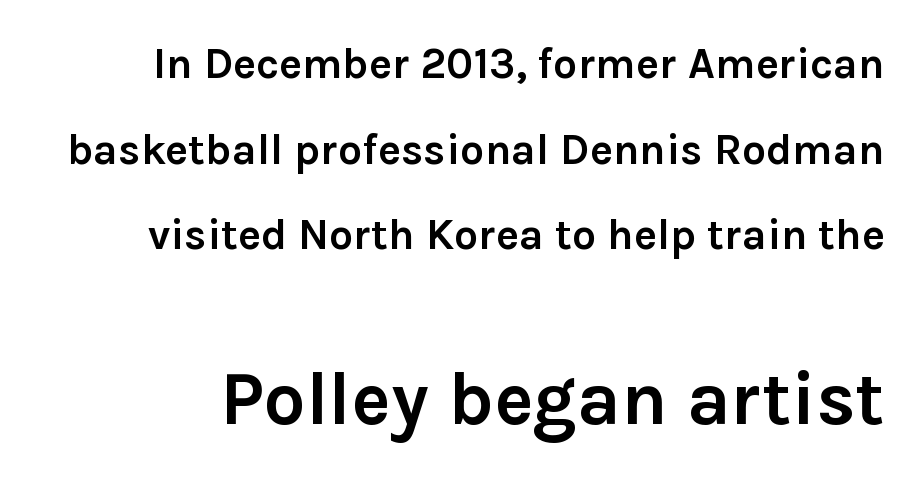
{"serif": "no", "italic": "no", "bold": "yes", "weight": "semibold", "width": "normal", "stroke_contrast": "low", "x_height": "medium", "monospaced": "no", "underline": "no", "line_spacing": "loose", "line_spacing_ratio": 1.99, "letter_spacing": "normal", "letter_spacing_em": 0.0, "larger_block": "second", "size_ratio": 1.74, "glyph_px": 75}
